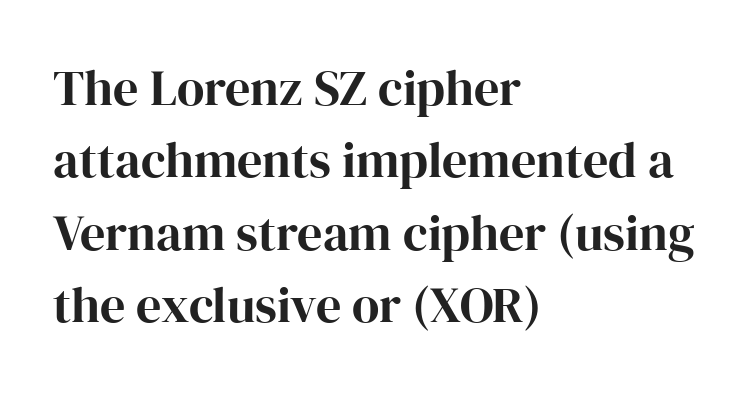
Q: Is the text bold? A: Yes.
Q: Is the text italic (slanted)? A: No, it is upright.
Q: Is the typeface a serif or a sans-serif typeface? A: Serif.
Q: Is the text underlined? A: No.
Q: How is the paragraph aligned? A: Left-aligned.
Q: Is the spacing between letters normal or unusually wide? A: Normal.
Q: Is the spacing between lines tight, normal or loose? A: Normal.
Q: Width (condensed, normal, or wide)? A: Normal.
Q: Stroke contrast? A: High.
Q: x-height? A: Medium.
Q: Monospaced? A: No.
